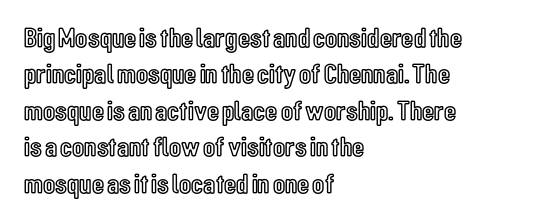
{"italic": "no", "width": "condensed", "x_height": "medium", "monospaced": "no", "underline": "no", "align": "left", "line_spacing": "normal", "line_spacing_ratio": 1.3, "letter_spacing": "normal", "letter_spacing_em": 0.0, "glyph_px": 28}
